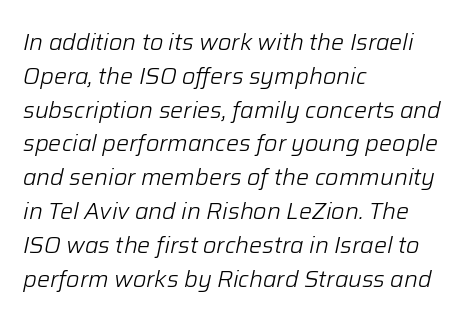
Students, note that the glyphs here touch the page at normal intervals. Leading: standard. Honestly, there is no underline to notice here at all. Every character sits at an angle, as italics do. Does the copy run flush right? No — it runs flush left.
